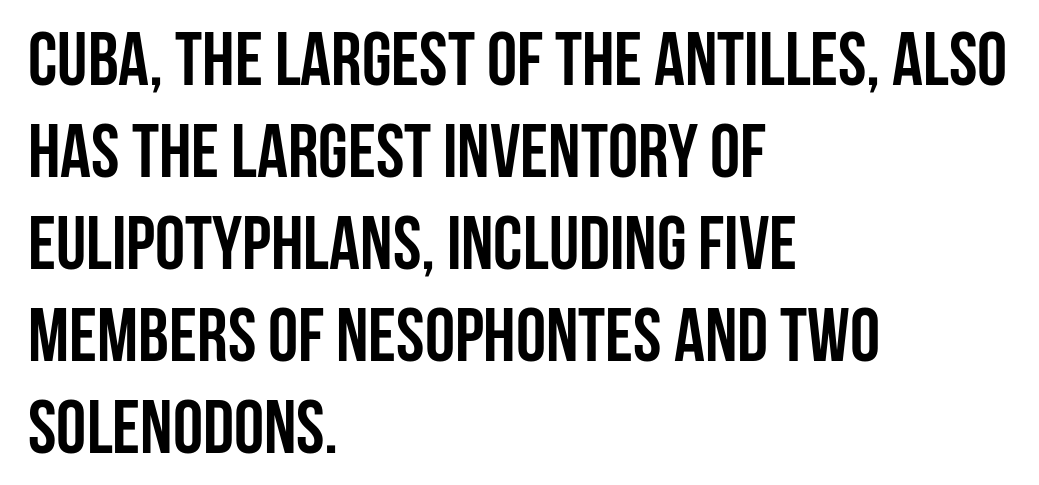
The image shows 76 px semibold, condensed sans-serif type, upright; set left-aligned, line spacing 1.21x, normal letter spacing, not underlined; low stroke contrast and a large x-height.
